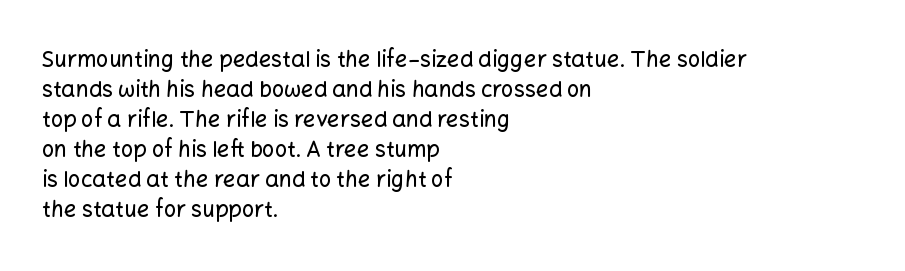
{"italic": "no", "underline": "no", "align": "left", "line_spacing": "normal", "line_spacing_ratio": 1.36, "letter_spacing": "normal", "letter_spacing_em": 0.0, "glyph_px": 22}
